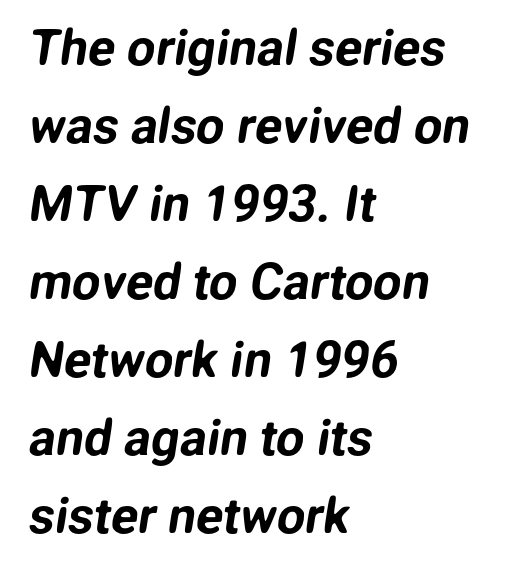
{"serif": "no", "width": "normal", "stroke_contrast": "low", "x_height": "medium", "monospaced": "no", "underline": "no", "align": "left", "line_spacing": "normal", "line_spacing_ratio": 1.56, "letter_spacing": "normal", "letter_spacing_em": 0.0, "glyph_px": 50}
